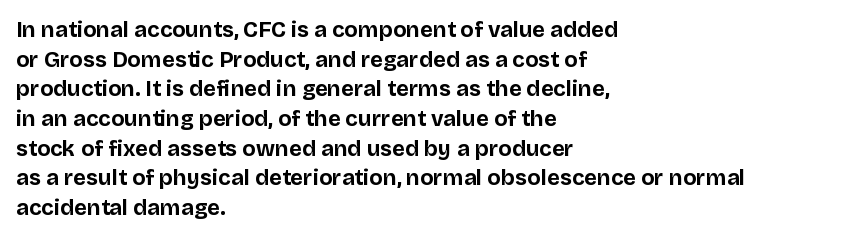
Q: Is the text bold? A: Yes.
Q: Is the text italic (slanted)? A: No, it is upright.
Q: Is the text underlined? A: No.
Q: How is the paragraph aligned? A: Left-aligned.
Q: Is the spacing between letters normal or unusually wide? A: Normal.
Q: Is the spacing between lines tight, normal or loose? A: Normal.
